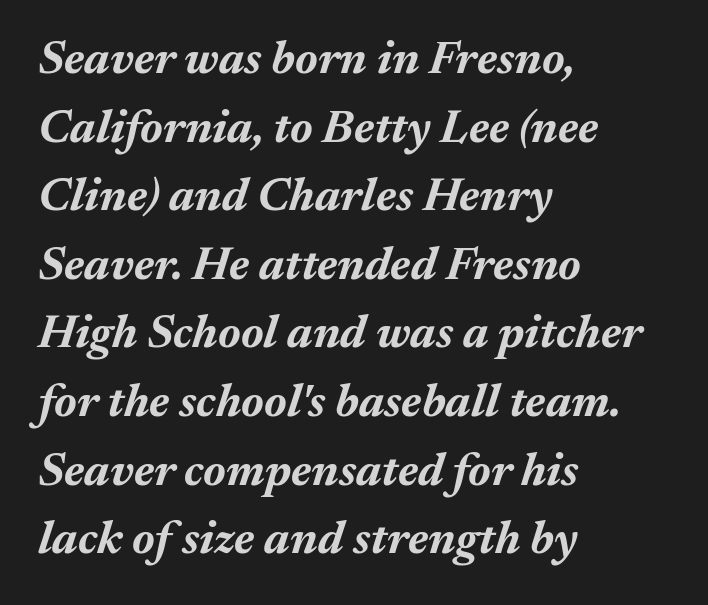
Glyph-to-glyph distance matches everyday printed text. Set as a true bold cut, around the 700 mark. Underlining? Definitely not there. Compared with a centered layout, this one pins lines to the left instead. This sample keeps an unexceptional amount of space between lines. The text carries the slant typical of an italic or oblique font.
